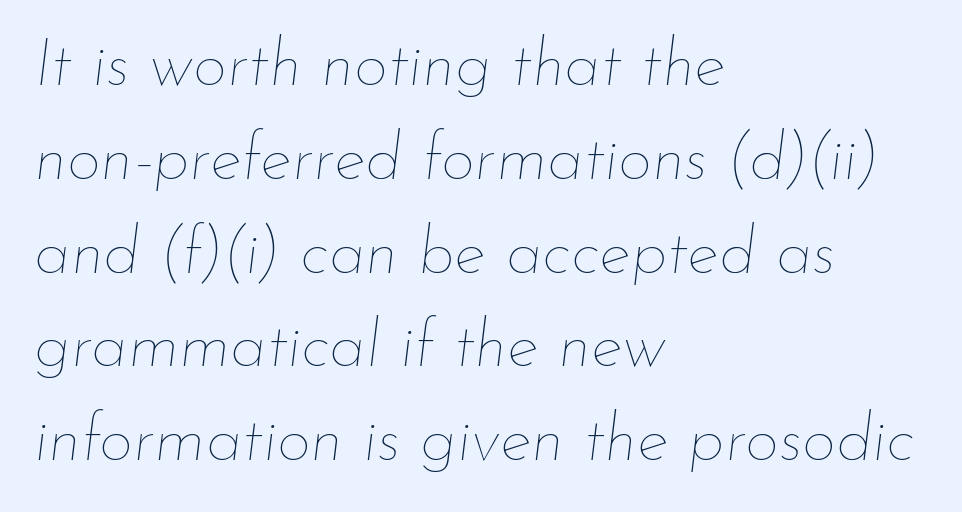
There's an unmistakable incline to the writing here. Honestly, the letter spacing is just normal — you wouldn't notice it. A typesetter would call this proportional, since set widths differ per character. The words here are not underlined.
